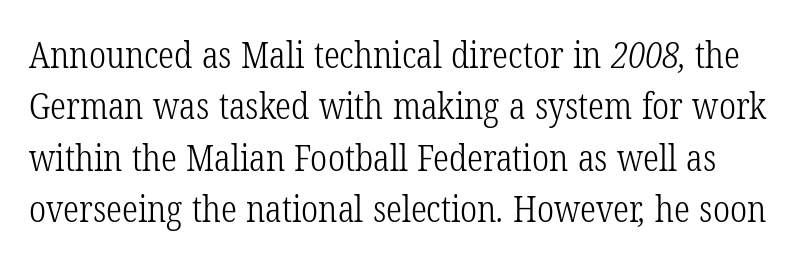
The image shows 36 px light, condensed serif type; set normal line spacing (1.43x), normal letter spacing, not underlined; low stroke contrast and a medium x-height.
